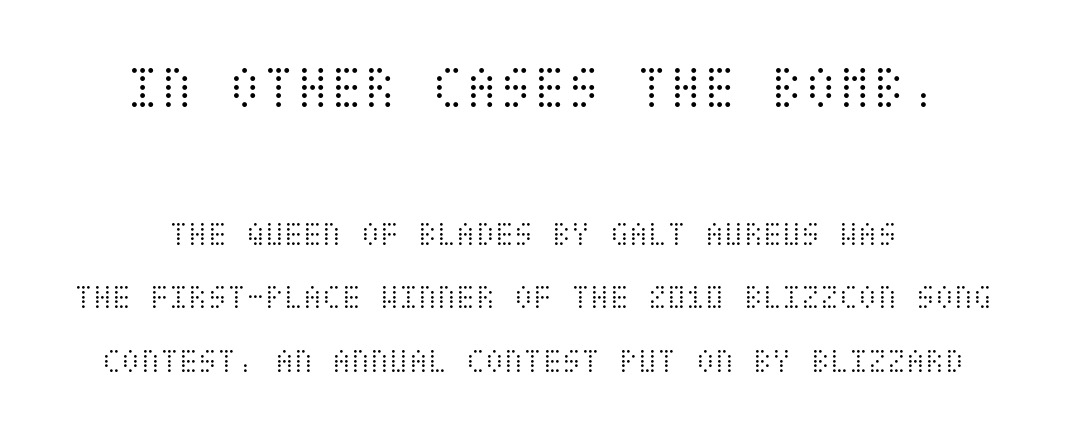
Q: Is the text bold? A: No.
Q: Is the text italic (slanted)? A: No, it is upright.
Q: Is the text underlined? A: No.
Q: How is the paragraph aligned? A: Centered.
Q: Is the spacing between letters normal or unusually wide? A: Normal.
Q: Which block of text is set in a larger size, the first (top) or the second (bottom)? A: The first (top) one.
Q: Width (condensed, normal, or wide)? A: Condensed.
Q: Stroke contrast? A: Medium.
Q: x-height? A: Large.
